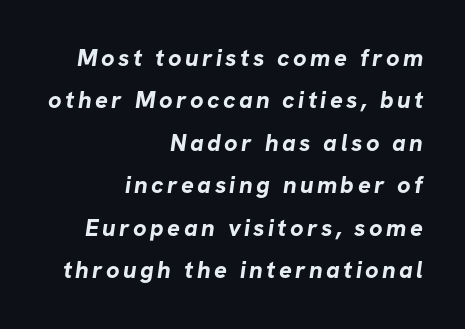
The image shows 24 px bold type; set right-aligned, line spacing 1.77x, not underlined.
